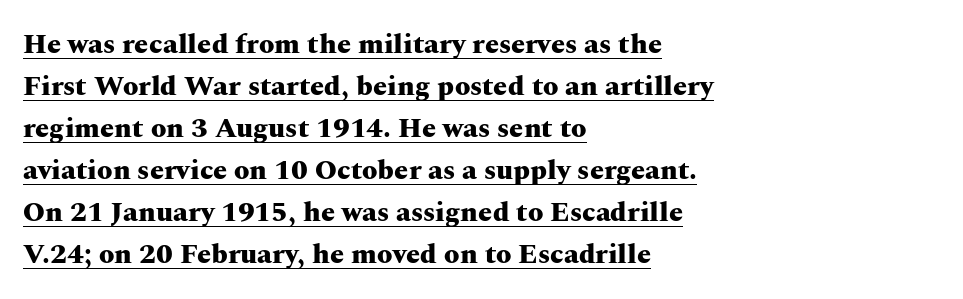
A typographer would call this underscored text. The passage is arranged the way most books set body copy — flush left. The face used here is rendered with its standard letterfit. Reading down the column, the eye jumps a familiar distance to each next line. Designer's note — italics off, roman on.
